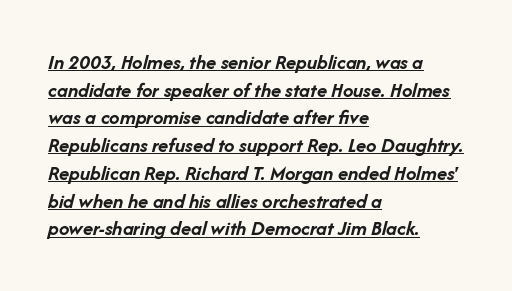
Spacing between characters is what you'd get straight out of the box. The rows are spaced the way most documents space them. A dark, heavy texture on the line: the type is bold. Decoration check: the copy is underlined. Does the lettering tilt? It does — this is italic.
